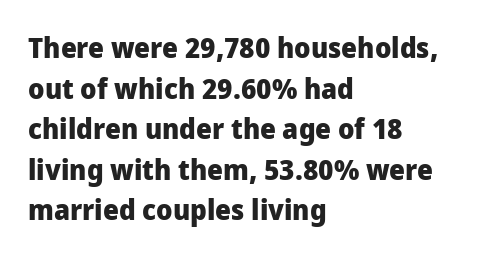
You can tell it's not italic because the verticals are truly vertical. The string is rendered with underlining switched off. This rendering uses left alignment, leaving the right contour irregular. Stroke thickness is high; the sample reads as a true bold. Students, note that the glyphs here touch the page at normal intervals.
